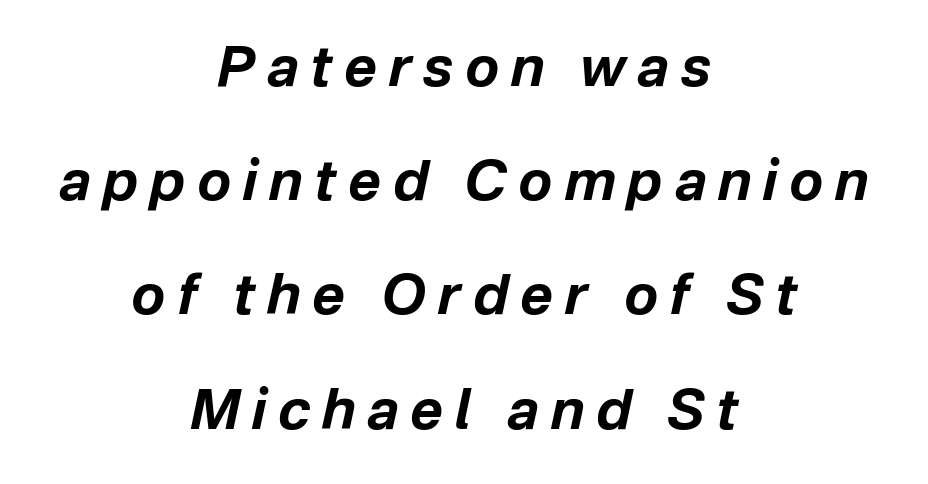
The image shows 56 px bold type, italic (leaning right); set centered, loose line spacing (2.04x), unusually wide letter spacing (+0.21 em), not underlined; low stroke contrast and a medium x-height.
